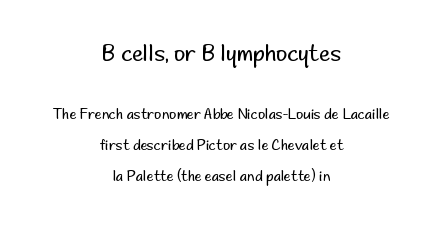
Glance below the letters and you will spot only blank space. Letters have the restrained weight of plain body copy at most. You can tell it's not italic because the verticals are truly vertical. Caption: multi-line text, centered on the measure. Type size steps down from the first block to the second.
